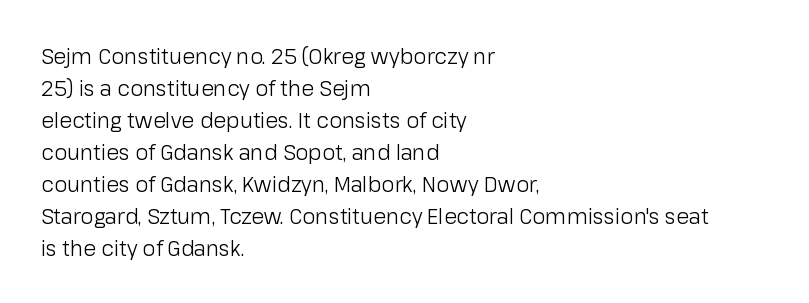
Vertical strokes here are truly vertical. The paragraph has a hard left edge and a soft right edge. The rendering uses a moderate line-height, typical for paragraphs. The cut favours lightness, reaching ordinary text weight at its darkest.
